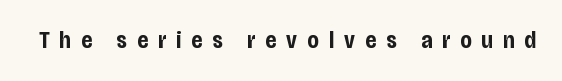
Q: Is the text bold? A: Yes.
Q: Is the text italic (slanted)? A: No, it is upright.
Q: Is the text underlined? A: No.
Q: Is the spacing between letters normal or unusually wide? A: Unusually wide.
